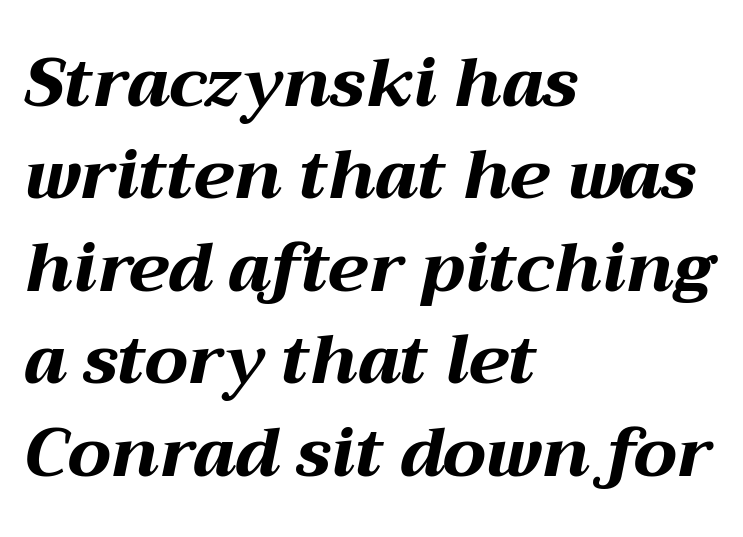
The image shows 68 px bold, wide type, italic (leaning right); set left-aligned, normal line spacing (1.36x), normal letter spacing, not underlined; medium stroke contrast and a medium x-height.
